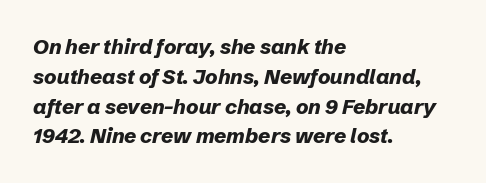
{"italic": "yes", "lean": "right", "slant_degrees": 12, "bold": "yes", "underline": "no", "align": "left", "line_spacing": "normal", "line_spacing_ratio": 1.42, "letter_spacing": "normal", "letter_spacing_em": 0.0, "glyph_px": 21}
